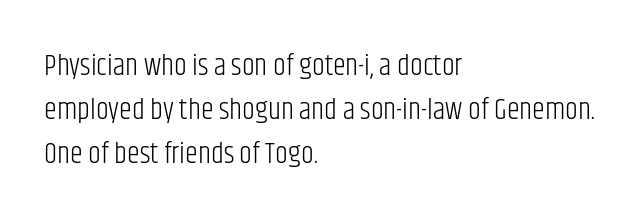
Q: Is the text bold? A: No.
Q: Is the text italic (slanted)? A: No, it is upright.
Q: Is the typeface a serif or a sans-serif typeface? A: Sans-serif.
Q: Is the text underlined? A: No.
Q: How is the paragraph aligned? A: Left-aligned.
Q: Is the spacing between letters normal or unusually wide? A: Normal.
Q: Is the spacing between lines tight, normal or loose? A: Normal.
Q: Width (condensed, normal, or wide)? A: Condensed.
Q: Stroke contrast? A: Low.
Q: x-height? A: Large.
Q: Monospaced? A: No.
